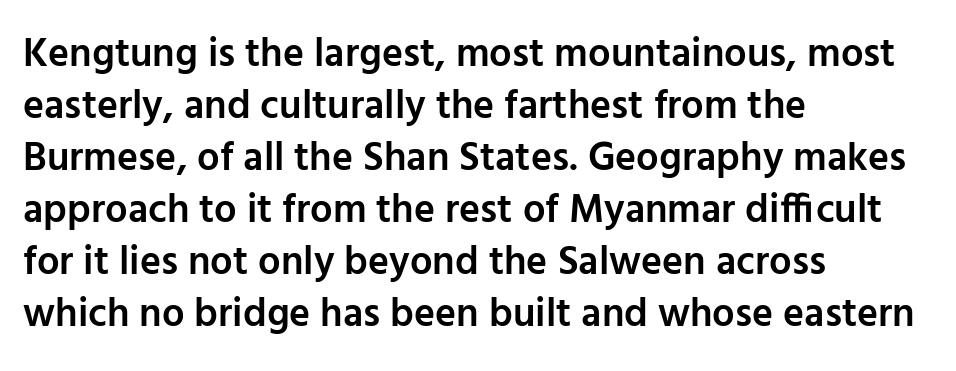
Q: Is the text bold? A: Semi-bold.
Q: Is the text italic (slanted)? A: No, it is upright.
Q: Is the typeface a serif or a sans-serif typeface? A: Sans-serif.
Q: Is the text underlined? A: No.
Q: How is the paragraph aligned? A: Left-aligned.
Q: Is the spacing between letters normal or unusually wide? A: Normal.
Q: Is the spacing between lines tight, normal or loose? A: Normal.
Q: Width (condensed, normal, or wide)? A: Normal.
Q: Stroke contrast? A: Low.
Q: x-height? A: Medium.
Q: Monospaced? A: No.
